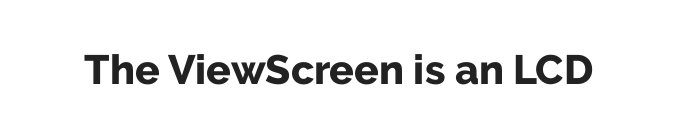
Q: Is the text bold? A: Yes.
Q: Is the text italic (slanted)? A: No, it is upright.
Q: Is the typeface a serif or a sans-serif typeface? A: Sans-serif.
Q: Is the text underlined? A: No.
Q: Is the spacing between letters normal or unusually wide? A: Normal.
Q: Width (condensed, normal, or wide)? A: Normal.
Q: Stroke contrast? A: Low.
Q: x-height? A: Medium.
Q: Monospaced? A: No.
